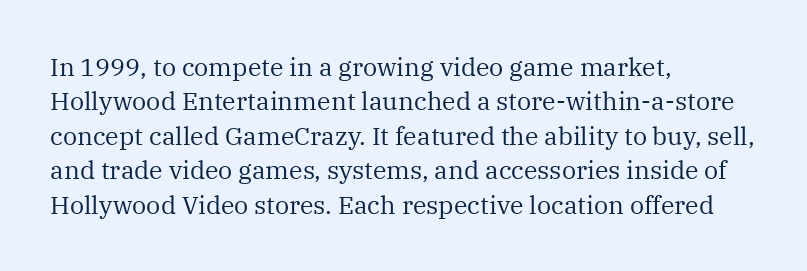
Spacing between characters is what you'd get straight out of the box. The passage shown is not underscored anywhere. The lines in this sample share a left origin and differ only in where they stop. The lines sit at an ordinary, default distance from one another. Is the type heavy? It reads as light-to-regular instead.
